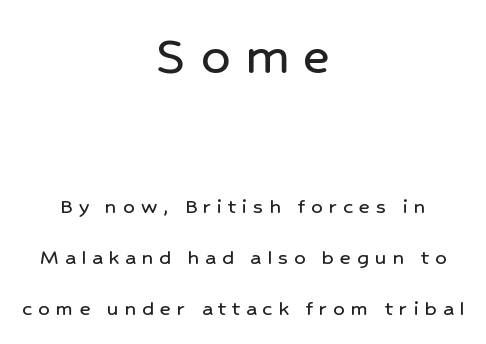
The image shows 57 px sans-serif type, upright; set centered, loose line spacing (2.22x), unusually wide letter spacing (+0.26 em), not underlined; the first (top) block is 2.48x larger; low stroke contrast and a medium x-height.
